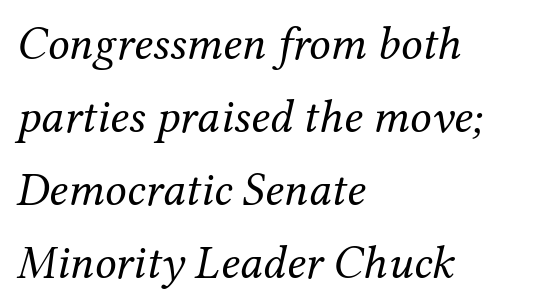
Q: Is the text bold? A: No.
Q: Is the text italic (slanted)? A: Yes, it leans right by about 12 degrees.
Q: Is the typeface a serif or a sans-serif typeface? A: Serif.
Q: Is the text underlined? A: No.
Q: How is the paragraph aligned? A: Left-aligned.
Q: Is the spacing between letters normal or unusually wide? A: Normal.
Q: Is the spacing between lines tight, normal or loose? A: Normal.
Q: Width (condensed, normal, or wide)? A: Normal.
Q: Stroke contrast? A: Medium.
Q: x-height? A: Medium.
Q: Monospaced? A: No.
